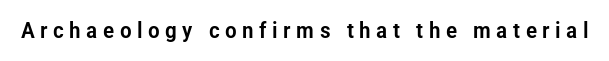
Clear beneath every line of the passage. Nope, not italic — everything's standing straight. Tracking value appears strongly positive — letters spread wide.
